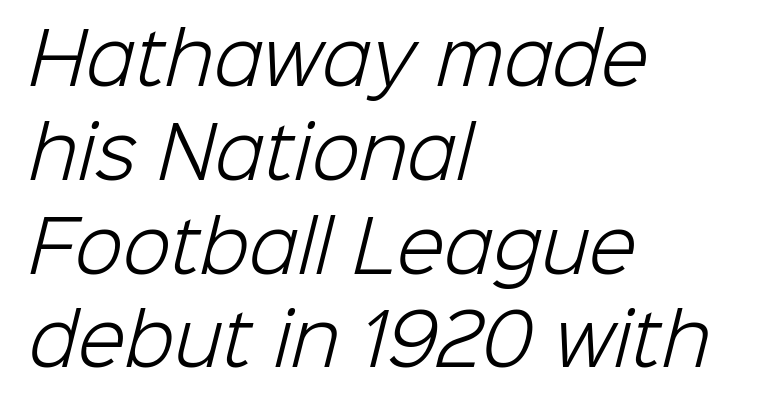
{"serif": "no", "bold": "no", "weight": "light", "width": "normal", "stroke_contrast": "low", "x_height": "medium", "monospaced": "no", "underline": "no", "align": "left", "line_spacing": "normal", "line_spacing_ratio": 1.34, "letter_spacing": "normal", "letter_spacing_em": 0.0, "glyph_px": 70}
